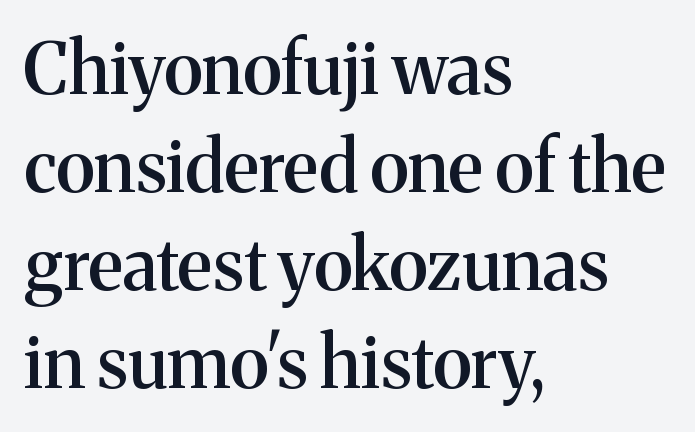
Q: Is the text bold? A: Semi-bold.
Q: Is the text italic (slanted)? A: No, it is upright.
Q: Is the typeface a serif or a sans-serif typeface? A: Serif.
Q: Is the text underlined? A: No.
Q: How is the paragraph aligned? A: Left-aligned.
Q: Is the spacing between letters normal or unusually wide? A: Normal.
Q: Is the spacing between lines tight, normal or loose? A: Normal.
Q: Width (condensed, normal, or wide)? A: Normal.
Q: Stroke contrast? A: Medium.
Q: x-height? A: Medium.
Q: Monospaced? A: No.
